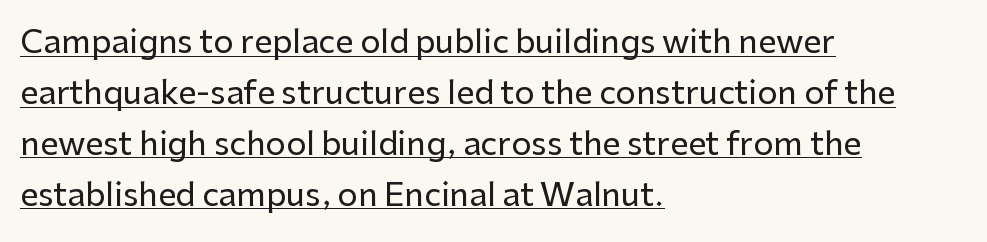
{"serif": "no", "italic": "no", "width": "normal", "stroke_contrast": "low", "x_height": "medium", "monospaced": "no", "underline": "yes", "align": "left", "line_spacing": "normal", "line_spacing_ratio": 1.59, "letter_spacing": "normal", "letter_spacing_em": 0.0, "glyph_px": 32}
